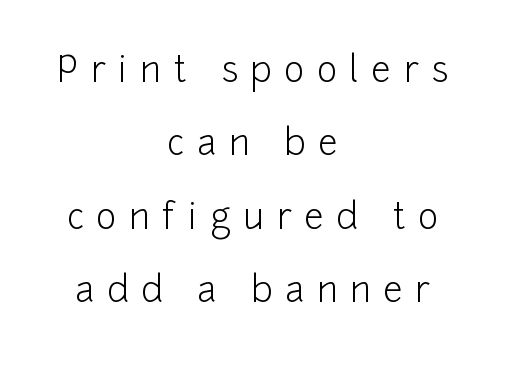
Weight class: somewhere from thin through regular. The leading is generous, giving the passage an open texture. Posture: vertical. Clear beneath every line of the passage. Look at the bottom of the vertical strokes: they stop flat, with no serifs. These lines are rendered in a variable-pitch font.
